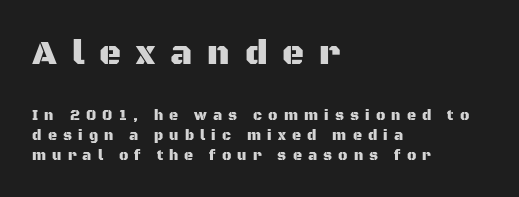
The image shows 34 px sans-serif type, upright; set left-aligned, normal line spacing (1.41x), unusually wide letter spacing (+0.44 em), not underlined; the first (top) block is 2.43x larger; medium stroke contrast and a large x-height.
